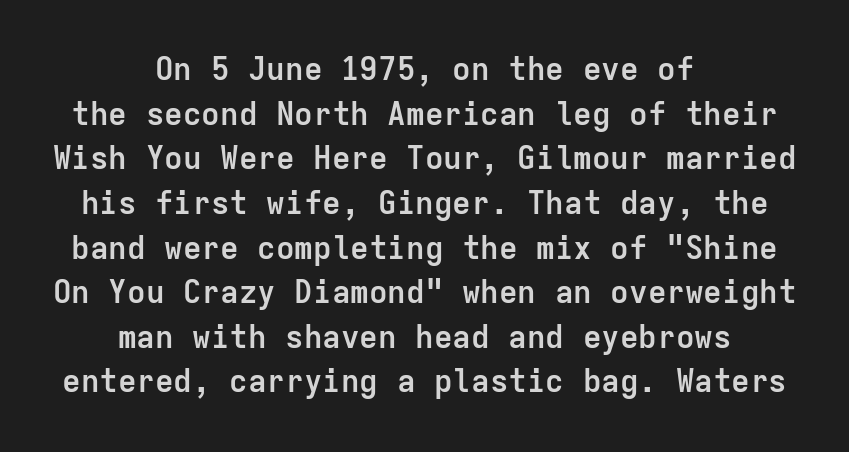
The image shows 31 px semibold sans-serif type, upright, monospaced; set centered, normal line spacing (1.44x), normal letter spacing, not underlined; low stroke contrast and a medium x-height.
